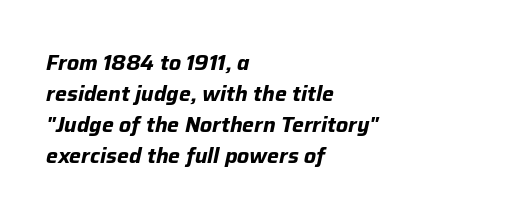
{"italic": "yes", "lean": "right", "slant_degrees": 12, "bold": "yes", "underline": "no", "align": "left", "line_spacing": "normal", "line_spacing_ratio": 1.47, "letter_spacing": "normal", "letter_spacing_em": 0.0, "glyph_px": 21}
